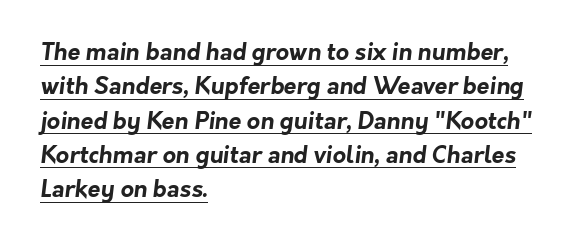
The passage shown is underscored from start to finish. The typesetter chose a ragged-right arrangement here. Does extra space separate the letters? No, they use regular spacing. This sample keeps an unexceptional amount of space between lines. How heavy is the stroke? Heavy — this is a bold.
